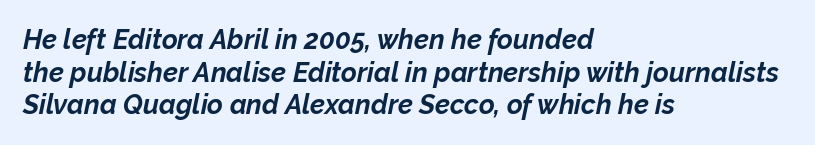
{"italic": "yes", "lean": "right", "slant_degrees": 12, "bold": "yes", "underline": "no", "align": "left", "line_spacing_ratio": 1.21, "letter_spacing": "normal", "letter_spacing_em": 0.0, "glyph_px": 27}
